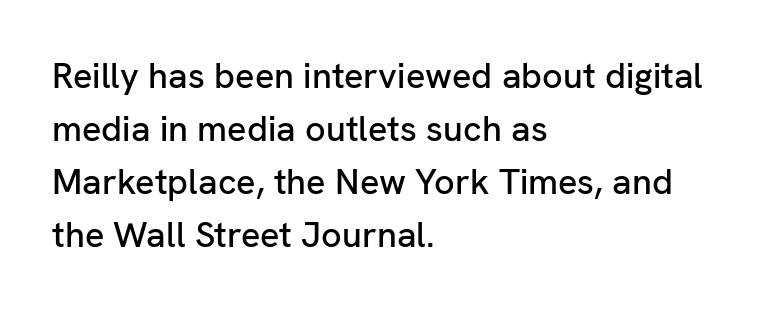
Q: Is the text italic (slanted)? A: No, it is upright.
Q: Is the typeface a serif or a sans-serif typeface? A: Sans-serif.
Q: Is the text underlined? A: No.
Q: How is the paragraph aligned? A: Left-aligned.
Q: Is the spacing between letters normal or unusually wide? A: Normal.
Q: Is the spacing between lines tight, normal or loose? A: Normal.
Q: Width (condensed, normal, or wide)? A: Normal.
Q: Stroke contrast? A: Low.
Q: x-height? A: Medium.
Q: Monospaced? A: No.
